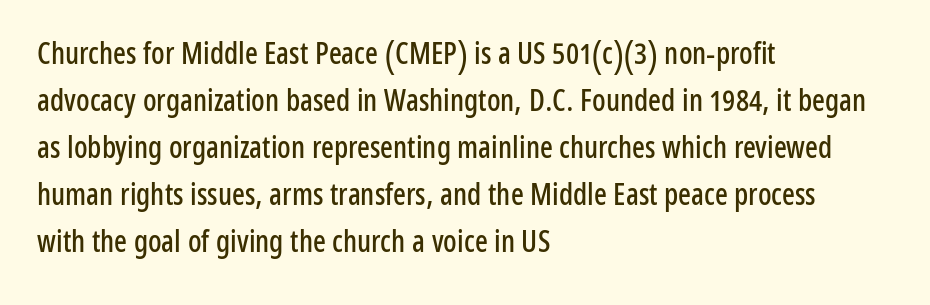
Proportional: the letters do not fall into vertical columns. The lines in this sample share a left origin and differ only in where they stop. Has an underline been added? It has not. The face used here is rendered with its standard letterfit.
